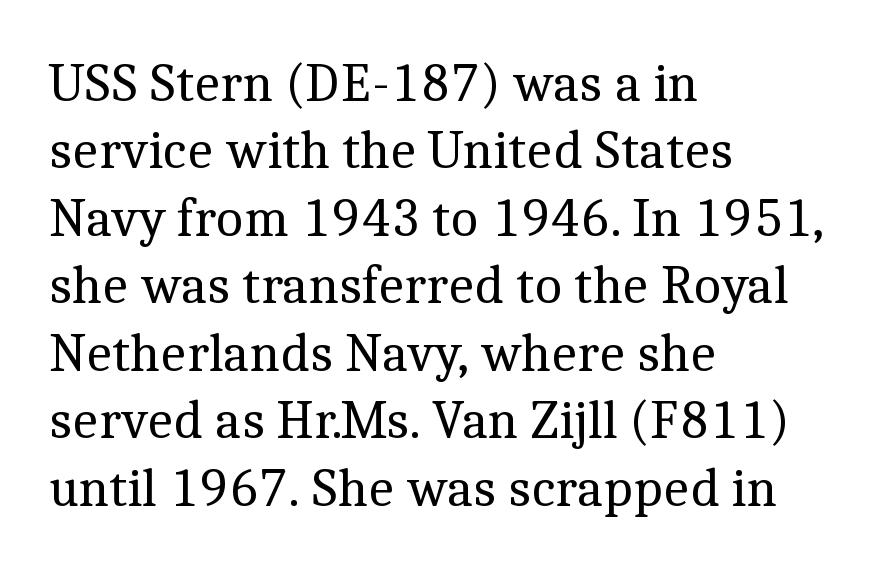
{"serif": "yes", "italic": "no", "bold": "no", "weight": "regular", "width": "normal", "x_height": "medium", "monospaced": "no", "underline": "no", "align": "left", "line_spacing": "normal", "line_spacing_ratio": 1.25, "letter_spacing": "normal", "letter_spacing_em": 0.0, "glyph_px": 54}
